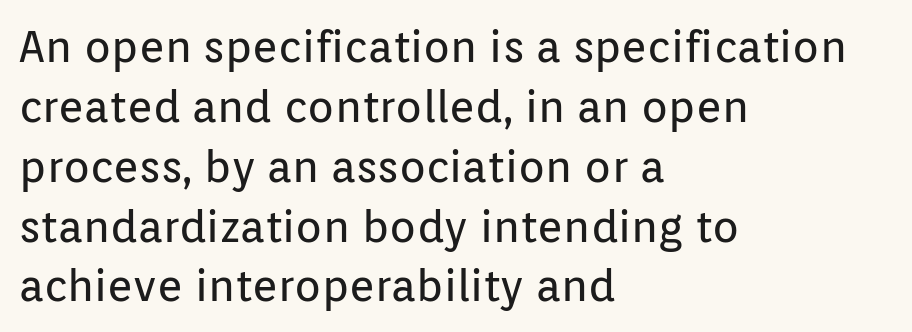
The typeface chosen for these lines omits serifs. The space beneath each line is pristine and unruled. The letterforms sit at book weight or below. Spacing verdict: proportional, widths tailored to each character. Nothing unusual about the tracking: characters are spaced as the font intends.
